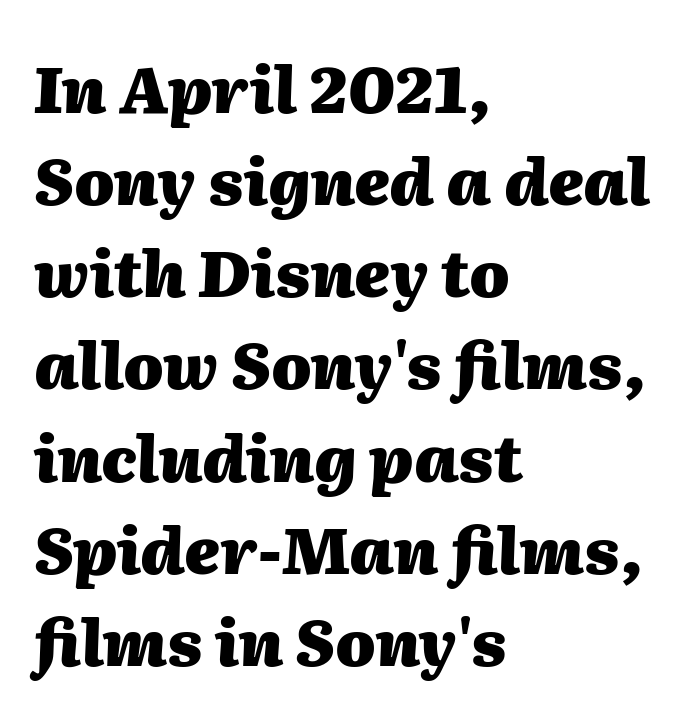
Q: Is the text bold? A: Yes.
Q: Is the text italic (slanted)? A: Yes, it leans right by about 2 degrees.
Q: Is the text underlined? A: No.
Q: How is the paragraph aligned? A: Left-aligned.
Q: Is the spacing between letters normal or unusually wide? A: Normal.
Q: Is the spacing between lines tight, normal or loose? A: Normal.
Q: Width (condensed, normal, or wide)? A: Normal.
Q: Stroke contrast? A: Medium.
Q: x-height? A: Medium.
Q: Monospaced? A: No.
